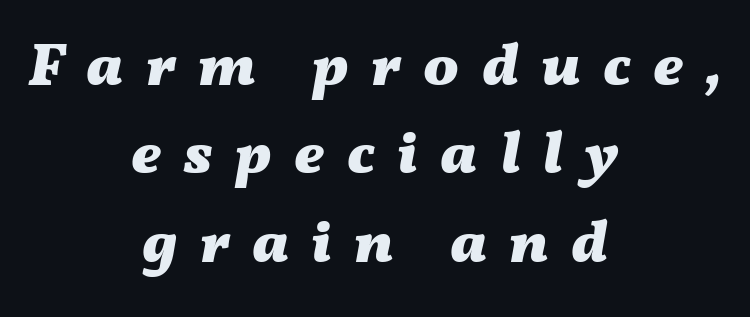
The tracking reads as deliberately expanded to a designer's eye. Do the characters align in a grid? No, the font is proportional. The paragraph shown floats in the horizontal middle. As a designer I'd log this as weight 700, bold.
